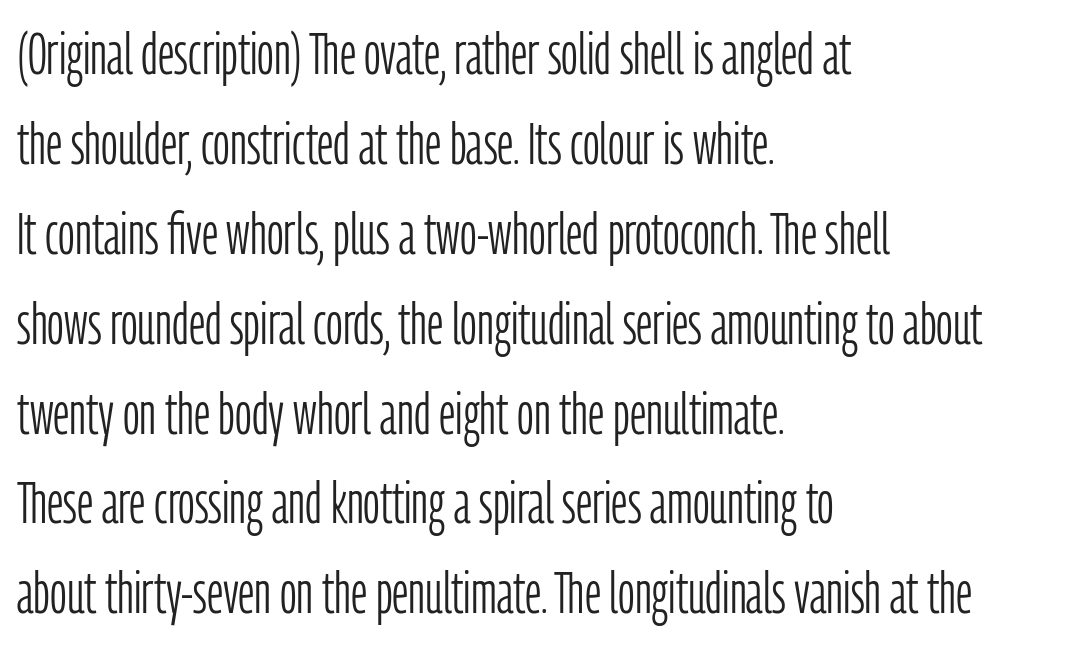
Q: Is the text bold? A: No.
Q: Is the text italic (slanted)? A: No, it is upright.
Q: Is the typeface a serif or a sans-serif typeface? A: Sans-serif.
Q: Is the text underlined? A: No.
Q: How is the paragraph aligned? A: Left-aligned.
Q: Is the spacing between letters normal or unusually wide? A: Normal.
Q: Is the spacing between lines tight, normal or loose? A: Normal.
Q: Width (condensed, normal, or wide)? A: Condensed.
Q: Stroke contrast? A: Low.
Q: x-height? A: Medium.
Q: Monospaced? A: No.
